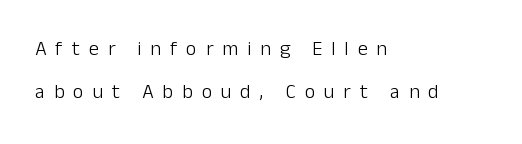
{"italic": "no", "bold": "no", "underline": "no", "align": "left", "line_spacing": "loose", "line_spacing_ratio": 2.14, "letter_spacing": "wide", "letter_spacing_em": 0.45, "glyph_px": 20}
